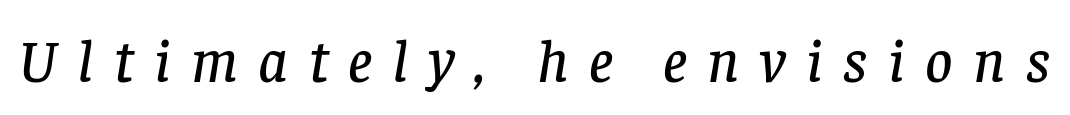
Q: Is the text italic (slanted)? A: Yes, it leans right by about 8 degrees.
Q: Is the typeface a serif or a sans-serif typeface? A: Serif.
Q: Is the text underlined? A: No.
Q: Is the spacing between letters normal or unusually wide? A: Unusually wide.
Q: Width (condensed, normal, or wide)? A: Normal.
Q: Stroke contrast? A: Low.
Q: x-height? A: Large.
Q: Monospaced? A: No.
